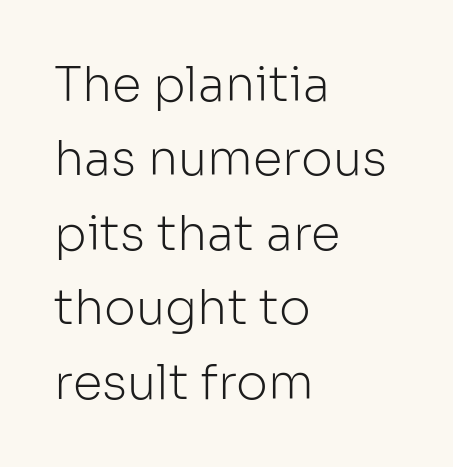
Q: Is the text bold? A: No.
Q: Is the text italic (slanted)? A: No, it is upright.
Q: Is the typeface a serif or a sans-serif typeface? A: Sans-serif.
Q: Is the text underlined? A: No.
Q: How is the paragraph aligned? A: Left-aligned.
Q: Is the spacing between letters normal or unusually wide? A: Normal.
Q: Is the spacing between lines tight, normal or loose? A: Normal.
Q: Width (condensed, normal, or wide)? A: Normal.
Q: Stroke contrast? A: Low.
Q: x-height? A: Medium.
Q: Monospaced? A: No.
